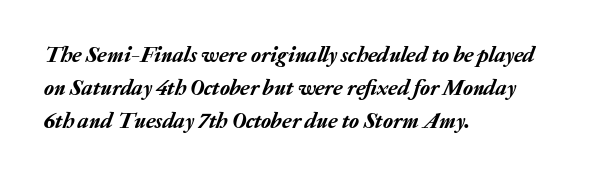
{"italic": "yes", "lean": "right", "slant_degrees": 20, "underline": "no", "align": "left", "line_spacing": "normal", "line_spacing_ratio": 1.43, "letter_spacing": "normal", "letter_spacing_em": 0.0, "glyph_px": 23}
